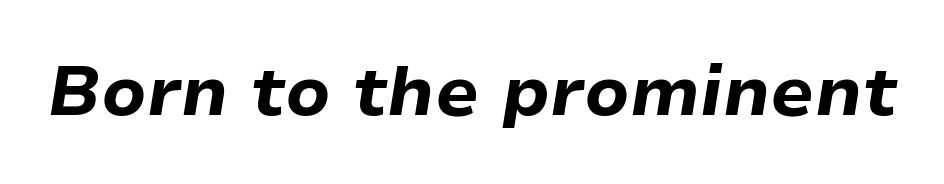
No extra tracking has been applied to these lines. Beneath every word, the page is bare. Strokes here are thick enough to call this a true bold. Rendered with sloped, italic letterforms.
